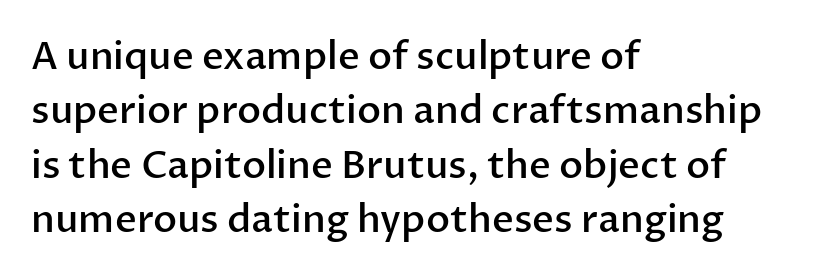
The image shows 38 px semibold sans-serif type, upright; set left-aligned, normal line spacing (1.43x), normal letter spacing, not underlined; low stroke contrast and a medium x-height.
